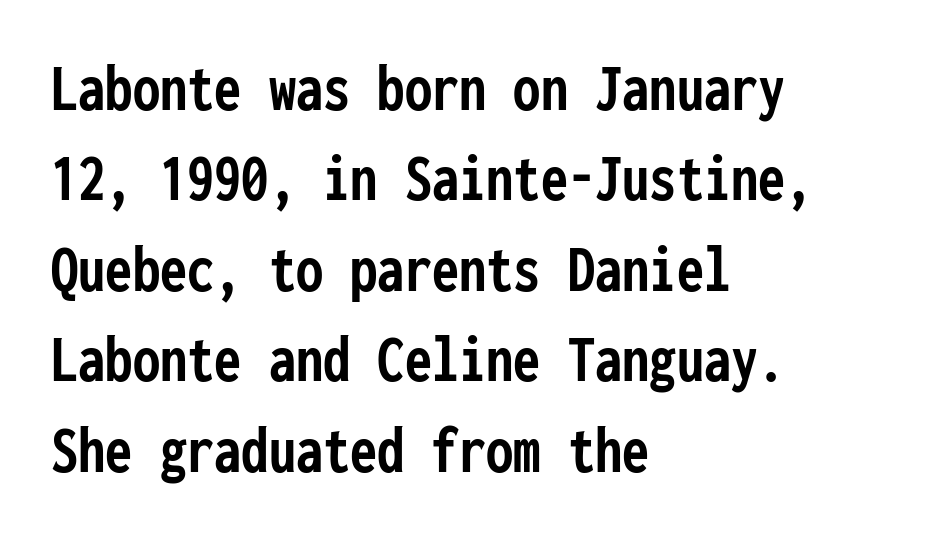
The image shows 68 px semibold, condensed sans-serif type, upright, monospaced; set left-aligned, normal line spacing (1.33x), normal letter spacing, not underlined; low stroke contrast and a medium x-height.
